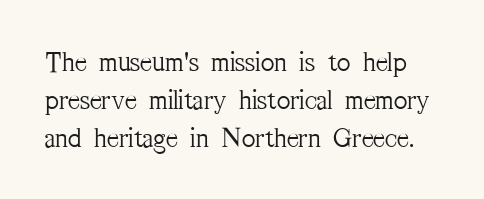
{"serif": "yes", "italic": "no", "bold": "no", "weight": "light", "width": "condensed", "stroke_contrast": "medium", "x_height": "medium", "monospaced": "no", "underline": "no", "line_spacing": "normal", "line_spacing_ratio": 1.31, "letter_spacing": "normal", "letter_spacing_em": 0.0, "glyph_px": 29}
